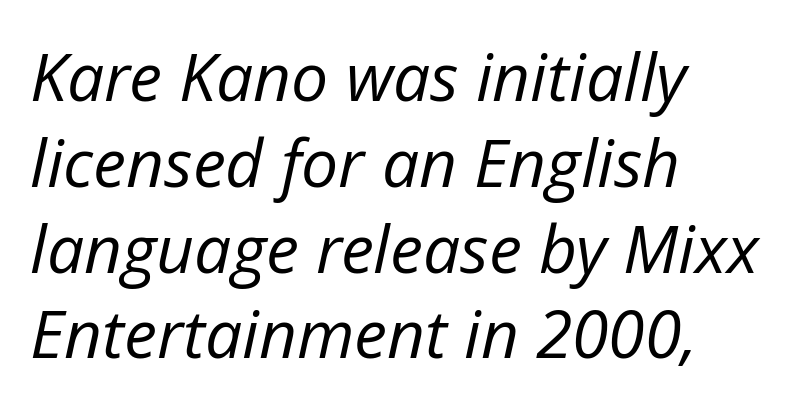
Q: Is the text bold? A: No.
Q: Is the text italic (slanted)? A: Yes, it leans right by about 12 degrees.
Q: Is the text underlined? A: No.
Q: How is the paragraph aligned? A: Left-aligned.
Q: Is the spacing between letters normal or unusually wide? A: Normal.
Q: Is the spacing between lines tight, normal or loose? A: Normal.
Q: Width (condensed, normal, or wide)? A: Normal.
Q: Stroke contrast? A: Low.
Q: x-height? A: Medium.
Q: Monospaced? A: No.
